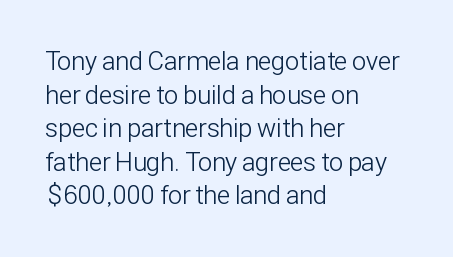
Interline gaps are of average width in this sample. In terms of posture, this sample is upright. Teacher's note: observe the even left margin — that is flush-left alignment. The cut favours lightness, reaching ordinary text weight at its darkest.
